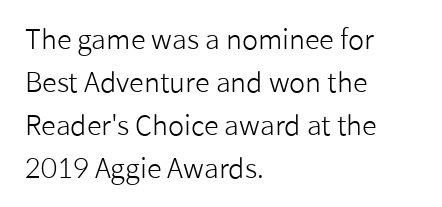
The image shows 27 px text type, upright; set left-aligned, normal line spacing (1.59x), normal letter spacing, not underlined.
